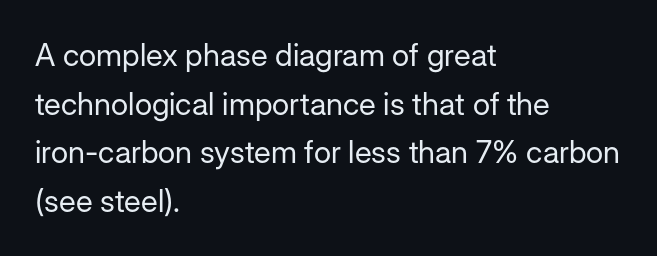
The image shows 31 px regular-weight sans-serif type, upright; set left-aligned, normal line spacing (1.57x), normal letter spacing, not underlined; low stroke contrast and a medium x-height.
